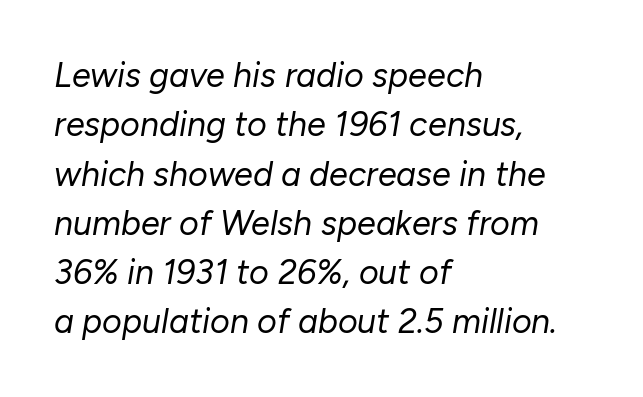
Q: Is the text bold? A: No.
Q: Is the text italic (slanted)? A: Yes, it leans right by about 10 degrees.
Q: Is the text underlined? A: No.
Q: How is the paragraph aligned? A: Left-aligned.
Q: Is the spacing between letters normal or unusually wide? A: Normal.
Q: Is the spacing between lines tight, normal or loose? A: Normal.
Q: Width (condensed, normal, or wide)? A: Normal.
Q: Stroke contrast? A: Low.
Q: x-height? A: Medium.
Q: Monospaced? A: No.
